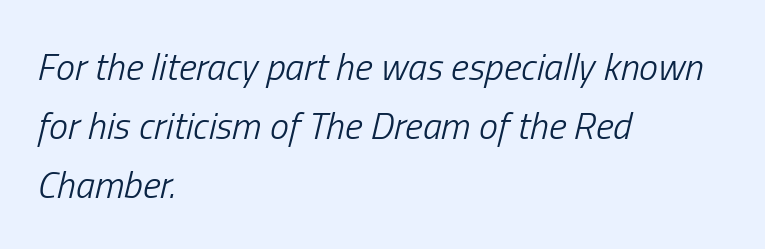
The image shows 38 px light, condensed type, italic (leaning right); set left-aligned, normal line spacing (1.55x), normal letter spacing, not underlined; low stroke contrast and a medium x-height.
